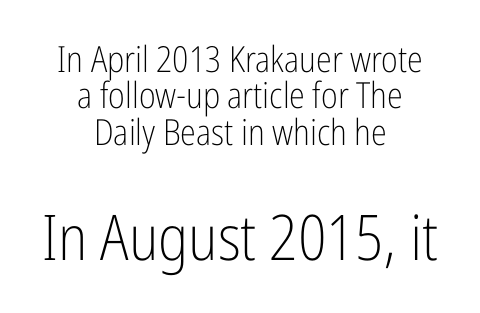
The image shows 63 px light, condensed sans-serif type, upright; set centered, tight line spacing (1.01x), normal letter spacing, not underlined; the second (bottom) block is 1.75x larger; low stroke contrast and a medium x-height.
